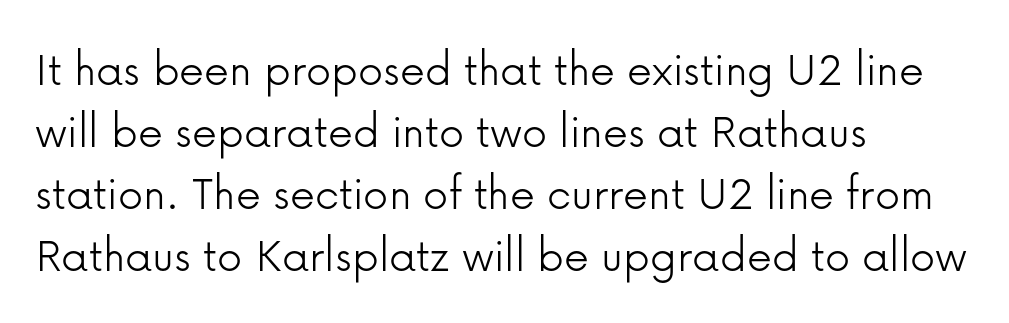
The strokes carry an ordinary text weight at most. Nobody touched the tracking dial on this one. Notice how the passage keeps a crisp vertical edge on the left only. The characters display no serif detailing; their extremities are plain. Check under the words: just untouched page.
